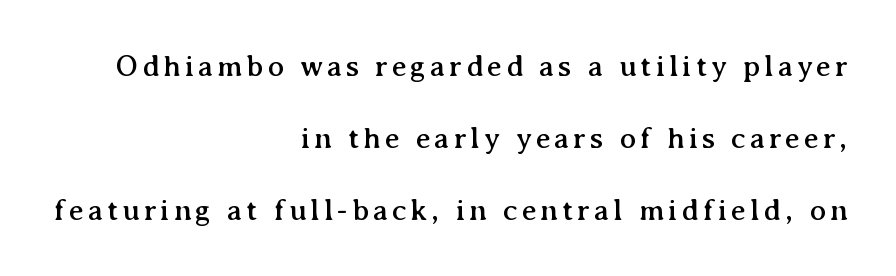
Q: Is the text italic (slanted)? A: No, it is upright.
Q: Is the typeface a serif or a sans-serif typeface? A: Serif.
Q: Is the text underlined? A: No.
Q: How is the paragraph aligned? A: Right-aligned.
Q: Is the spacing between lines tight, normal or loose? A: Loose.
Q: Width (condensed, normal, or wide)? A: Normal.
Q: Stroke contrast? A: Medium.
Q: x-height? A: Medium.
Q: Monospaced? A: No.
